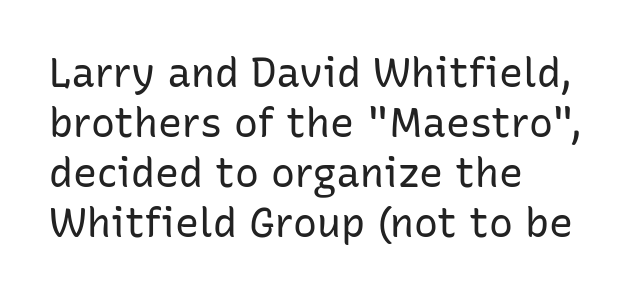
{"serif": "no", "italic": "no", "bold": "no", "weight": "regular", "width": "normal", "stroke_contrast": "low", "x_height": "medium", "monospaced": "no", "underline": "no", "align": "left", "line_spacing": "normal", "line_spacing_ratio": 1.25, "letter_spacing": "normal", "letter_spacing_em": 0.0, "glyph_px": 40}
